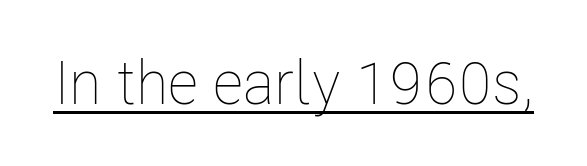
{"italic": "no", "bold": "no", "weight": "thin", "width": "condensed", "stroke_contrast": "low", "x_height": "medium", "monospaced": "no", "underline": "yes", "letter_spacing": "normal", "letter_spacing_em": 0.0, "glyph_px": 61}
